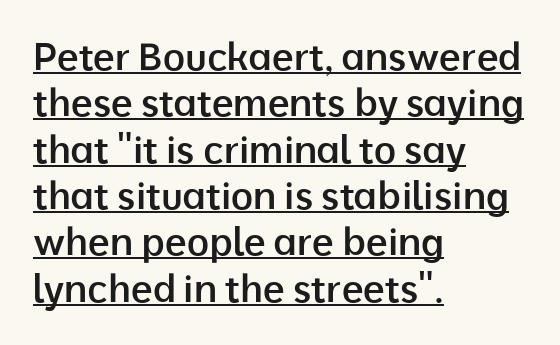
Q: Is the text bold? A: Semi-bold.
Q: Is the text italic (slanted)? A: No, it is upright.
Q: Is the typeface a serif or a sans-serif typeface? A: Sans-serif.
Q: Is the text underlined? A: Yes.
Q: How is the paragraph aligned? A: Left-aligned.
Q: Is the spacing between letters normal or unusually wide? A: Normal.
Q: Width (condensed, normal, or wide)? A: Normal.
Q: Stroke contrast? A: Low.
Q: x-height? A: Medium.
Q: Monospaced? A: No.
